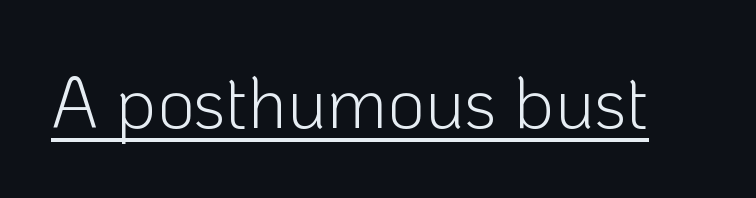
The image shows 73 px light sans-serif type, upright; set normal letter spacing, underlined; low stroke contrast and a medium x-height.
